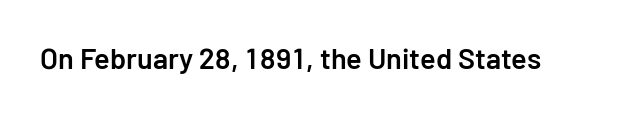
The baseline area is clear. Characters follow at the spacing the type designer built in. The passage shown is semibold, sitting just below true bold. Character widths vary here, with narrow letters taking less room than wide ones. Observe the absence of serifs on each vertical stroke in this sample.
